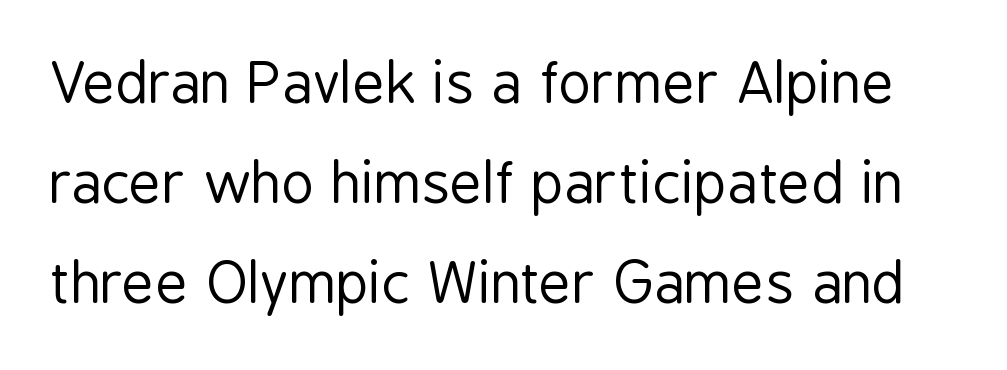
{"serif": "no", "italic": "no", "bold": "no", "weight": "regular", "width": "condensed", "stroke_contrast": "low", "x_height": "medium", "monospaced": "no", "underline": "no", "line_spacing_ratio": 1.79, "letter_spacing": "normal", "letter_spacing_em": 0.0, "glyph_px": 56}
